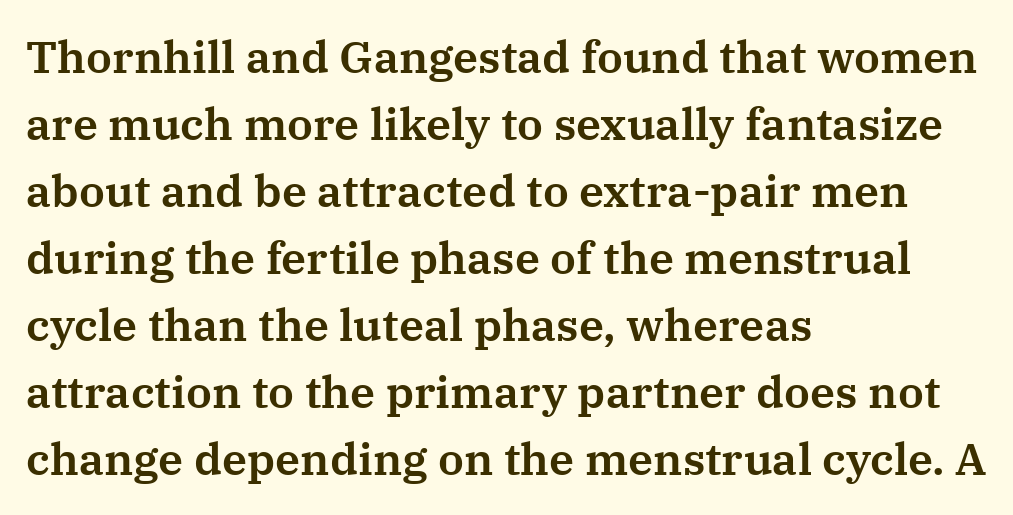
The image shows 45 px serif type, upright; set left-aligned, normal line spacing (1.49x), normal letter spacing, not underlined; medium stroke contrast and a medium x-height.
